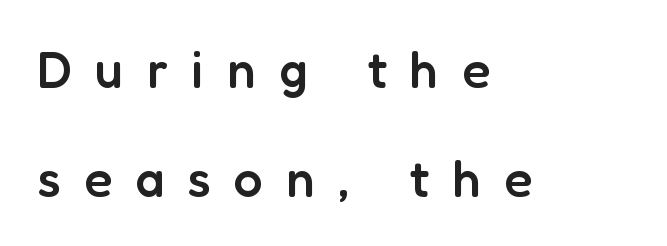
The face used here is rendered with a markedly widened letterfit. Widely set lines give the paragraph a tall, airy silhouette. The gap between lines stays unmarked. No feet cap the strokes, marking this as sans-serif type.
